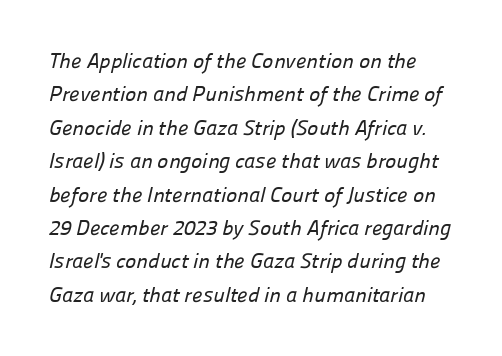
The face used here is rendered with its standard letterfit. The passage shown is not underscored anywhere. Reading down the column, the eye jumps a familiar distance to each next line.
